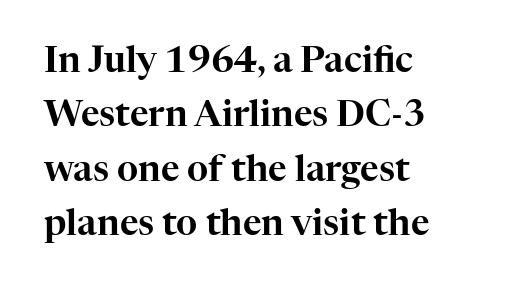
Q: Is the text italic (slanted)? A: No, it is upright.
Q: Is the typeface a serif or a sans-serif typeface? A: Serif.
Q: Is the text underlined? A: No.
Q: How is the paragraph aligned? A: Left-aligned.
Q: Is the spacing between letters normal or unusually wide? A: Normal.
Q: Is the spacing between lines tight, normal or loose? A: Normal.
Q: Width (condensed, normal, or wide)? A: Normal.
Q: Stroke contrast? A: High.
Q: x-height? A: Medium.
Q: Monospaced? A: No.
